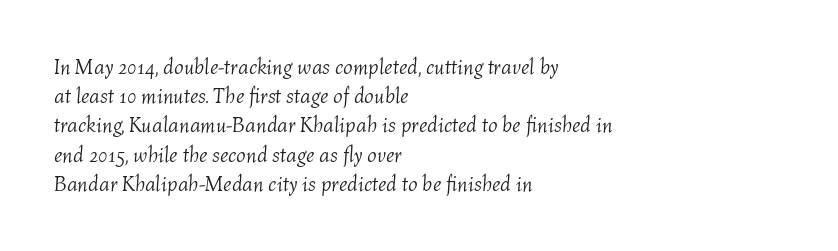
Reading down the column, the eye jumps a familiar distance to each next line. Line beginnings align vertically; line endings do not. No heavy texture on the line: the type isn't bold. Descender tails drop into unmarked territory. The glyphs look as if they've been sheared to an angle. Observe the ordinary spacing: letters are neighbours, not strangers.
